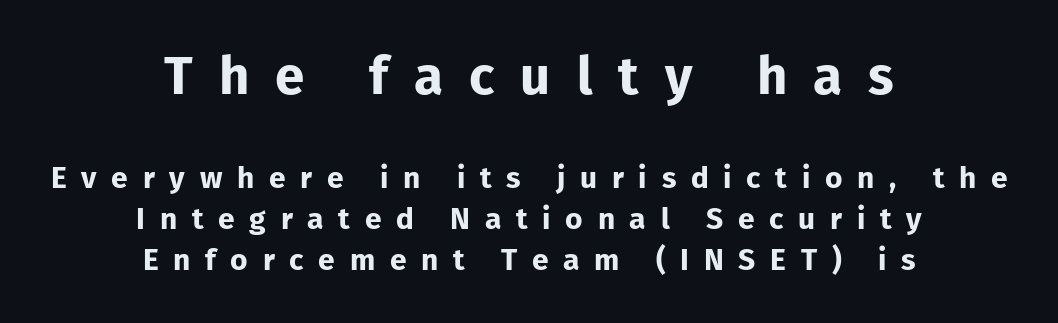
Do the characters align in a grid? No, the font is proportional. The string is rendered with underlining switched off. The type sits square on the baseline with zero lean. Look at the tracking — it's clearly loosened, letters drifting apart.
